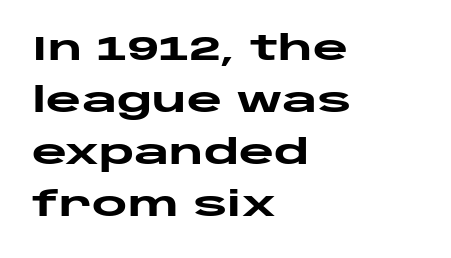
Q: Is the text bold? A: Yes.
Q: Is the text italic (slanted)? A: No, it is upright.
Q: Is the typeface a serif or a sans-serif typeface? A: Sans-serif.
Q: Is the text underlined? A: No.
Q: How is the paragraph aligned? A: Left-aligned.
Q: Is the spacing between letters normal or unusually wide? A: Normal.
Q: Is the spacing between lines tight, normal or loose? A: Normal.
Q: Width (condensed, normal, or wide)? A: Wide.
Q: Stroke contrast? A: Low.
Q: x-height? A: Large.
Q: Monospaced? A: No.
